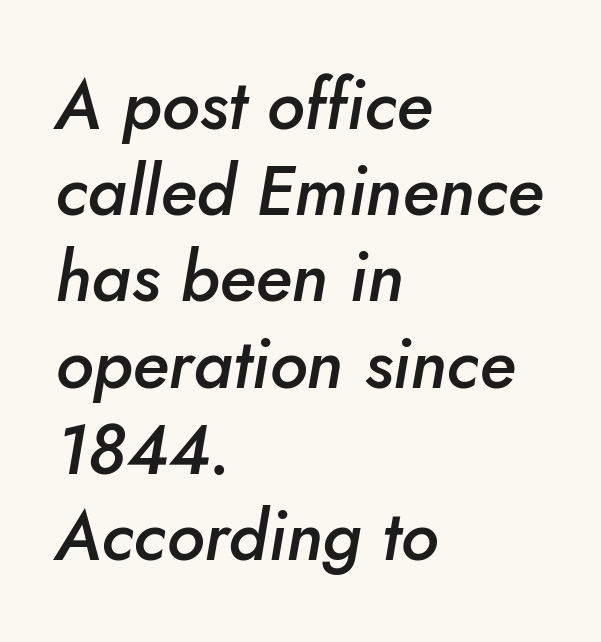
The image shows 69 px semibold type, italic (leaning right); set left-aligned, normal line spacing (1.25x), normal letter spacing, not underlined; low stroke contrast and a small x-height.
